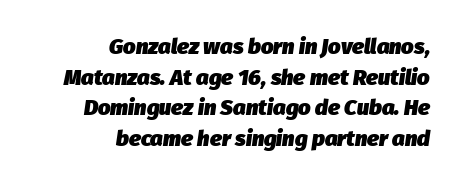
Thick stems and heavy bowls — unmistakably bold. Nobody touched the tracking dial on this one. Lines of text with bare space underneath. How would I describe the line gaps? Plain and ordinary. Does the copy run flush right? Yes — the right margin is perfectly even. Emphasis-style slanted type is in use.
